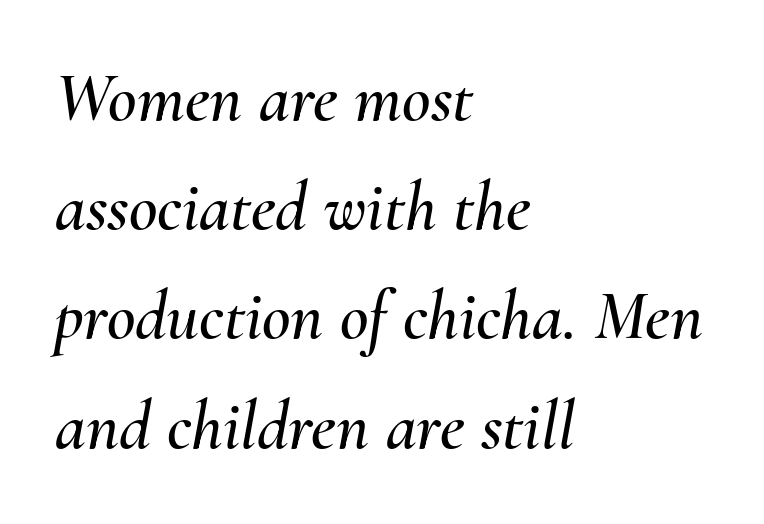
The image shows 70 px text type, italic (leaning right); set left-aligned, normal line spacing (1.56x), normal letter spacing, not underlined; medium stroke contrast and a small x-height.
